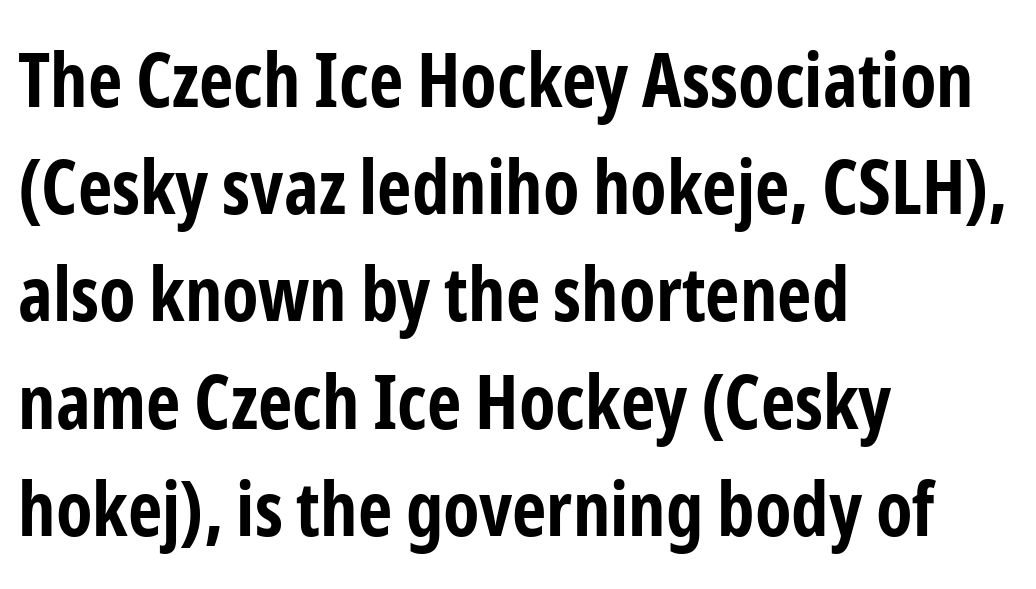
The image shows 75 px bold, condensed sans-serif type, upright; set left-aligned, normal line spacing (1.43x), normal letter spacing, not underlined; low stroke contrast and a medium x-height.
